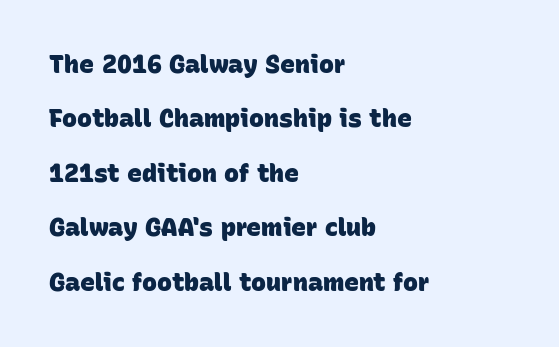
Quick note: interline space is abundant. No extra tracking has been applied to these lines. Plain, unruled lines of type. The text block is weighted toward the left margin, trailing off unevenly rightward. Strong, thick strokes mark this as bold type.
